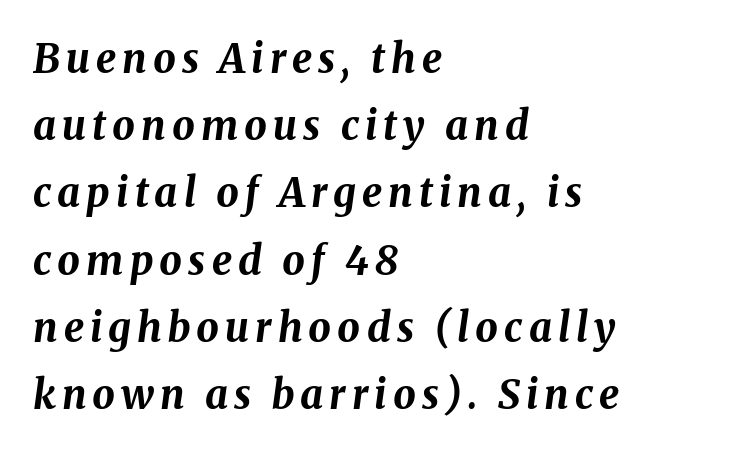
Horizontal alignment here is leftward, the default for most running prose. Is this a fixed-width face? No — the glyphs have proportional, varying widths. Slant detected: the letters are inclined. Regular leading.
